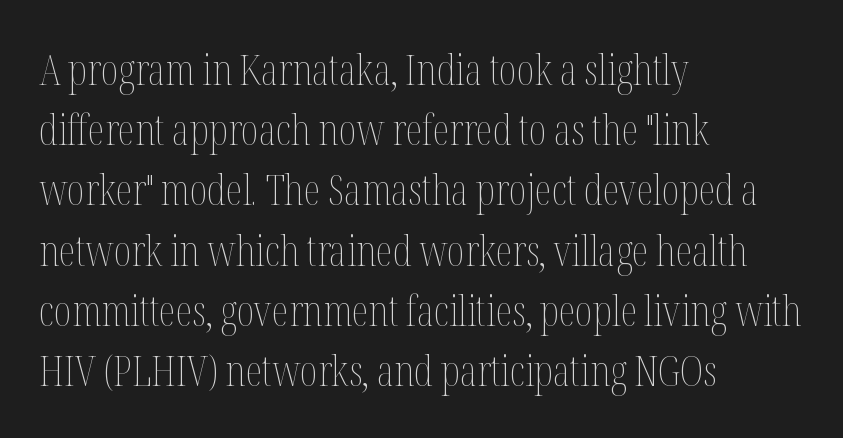
This sample has the flowing, uneven cadence of proportional lettering. On a weight scale, this lands at 450 or below. How would I describe the line gaps? Plain and ordinary. Italic? Not at all — the glyphs are vertical. A typesetter would call this zero additional tracking. Honestly, there is no underline to notice here at all.
